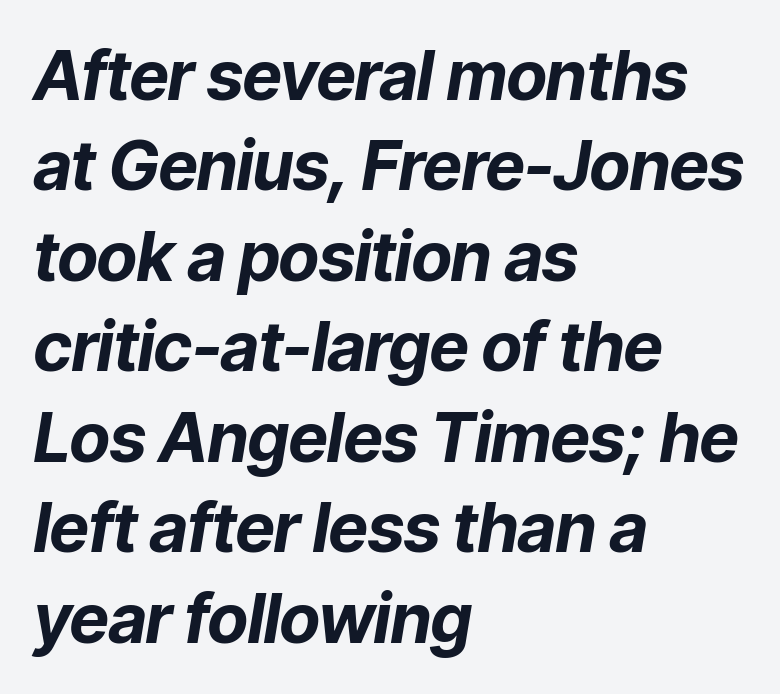
The lettering tilts uniformly, giving the passage an italic look. Each word holds together tightly as a unit, with standard inter-letter gaps. The foot of each line stays bare and open. A dark, heavy texture on the line: the type is bold.
